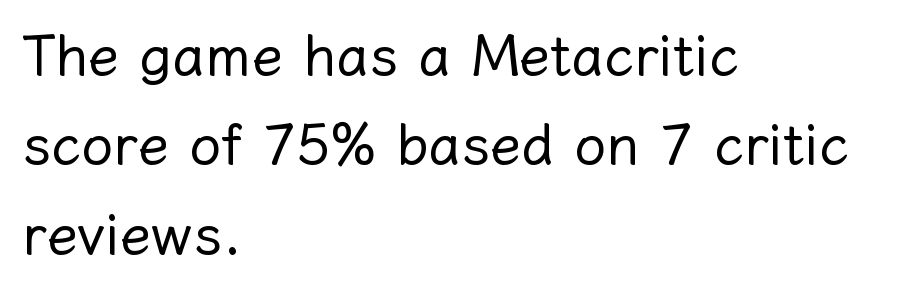
The image shows 57 px regular-weight type, upright; set left-aligned, normal line spacing (1.57x), normal letter spacing, not underlined; low stroke contrast and a medium x-height.
